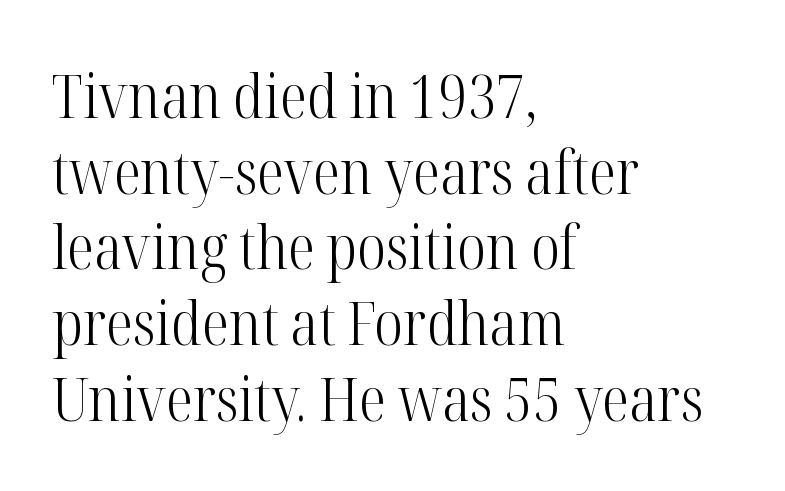
The area under the type is left untouched. Look at the bottom of the vertical strokes: they flare into serifs here. This rendering uses left alignment, leaving the right contour irregular. The passage shown is typed in a proportional face where columns would drift. Posture: vertical.
